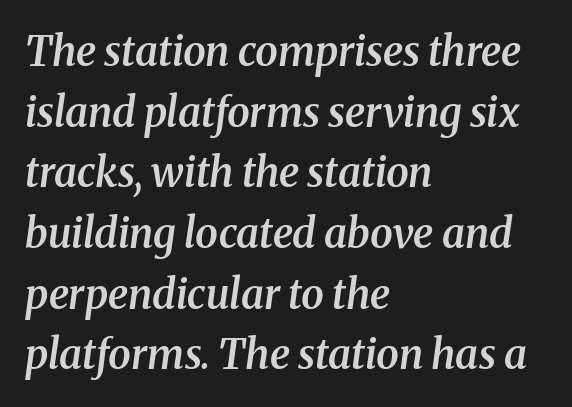
The strokes are fattened partway — semibold, not bold. These lines stack with their left ends in a neat column. Serif or sans? Serif — the stroke terminals have little feet. Compared with ordinary roman type, these characters are visibly tilted. Spacing verdict: proportional, widths tailored to each character. Whoever set this chose a conventional vertical rhythm.
